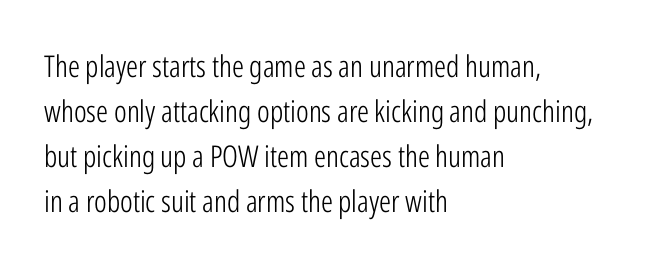
Q: Is the text bold? A: No.
Q: Is the text italic (slanted)? A: No, it is upright.
Q: Is the typeface a serif or a sans-serif typeface? A: Sans-serif.
Q: Is the text underlined? A: No.
Q: How is the paragraph aligned? A: Left-aligned.
Q: Is the spacing between letters normal or unusually wide? A: Normal.
Q: Is the spacing between lines tight, normal or loose? A: Normal.
Q: Width (condensed, normal, or wide)? A: Condensed.
Q: Stroke contrast? A: Low.
Q: x-height? A: Medium.
Q: Monospaced? A: No.
